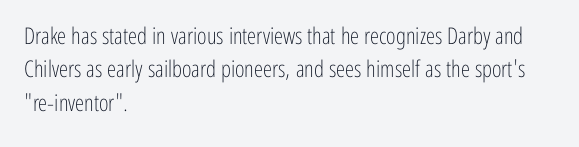
The image shows 23 px text type, upright; set left-aligned, normal line spacing (1.45x), normal letter spacing, not underlined.
